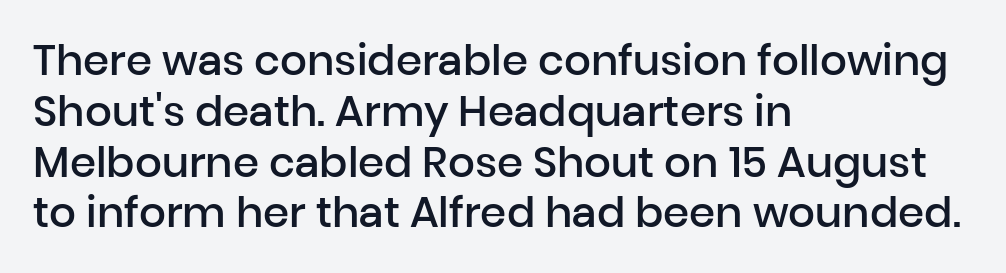
The image shows 42 px semibold sans-serif type, upright; set left-aligned, line spacing 1.21x, normal letter spacing, not underlined; low stroke contrast and a medium x-height.
